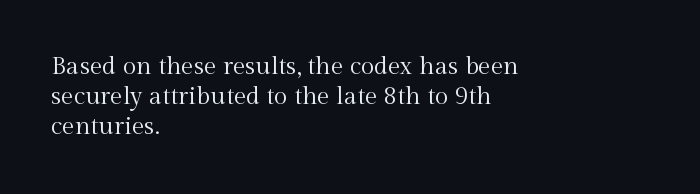
Q: Is the text bold? A: No.
Q: Is the text italic (slanted)? A: No, it is upright.
Q: Is the text underlined? A: No.
Q: How is the paragraph aligned? A: Left-aligned.
Q: Is the spacing between letters normal or unusually wide? A: Normal.
